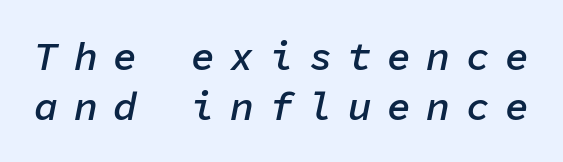
These lines carry some extra weight — a demibold, not a full bold. Looks like terminal output: every glyph gets an equal slot. The leading is moderate, giving the passage an even texture. The horizontal fit of the characters is loose and conspicuously gappy.
